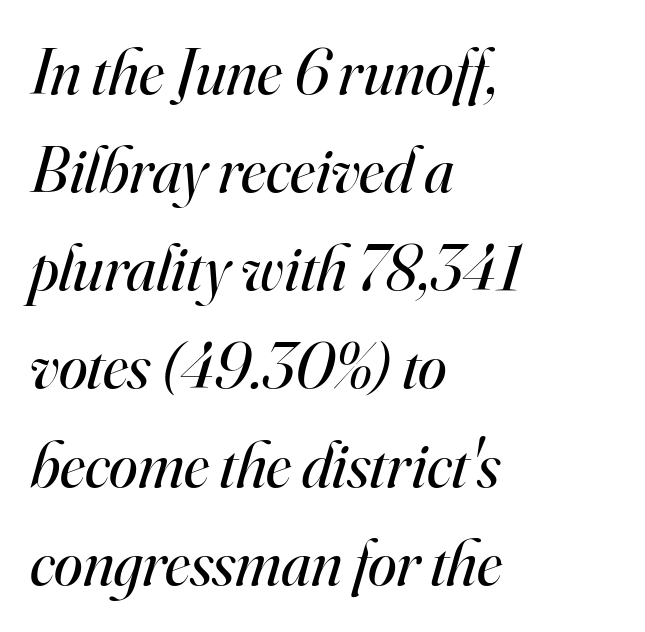
Q: Is the text bold? A: No.
Q: Is the text italic (slanted)? A: Yes, it leans right by about 16 degrees.
Q: Is the typeface a serif or a sans-serif typeface? A: Serif.
Q: Is the text underlined? A: No.
Q: How is the paragraph aligned? A: Left-aligned.
Q: Is the spacing between letters normal or unusually wide? A: Normal.
Q: Is the spacing between lines tight, normal or loose? A: Normal.
Q: Width (condensed, normal, or wide)? A: Normal.
Q: Stroke contrast? A: High.
Q: x-height? A: Small.
Q: Monospaced? A: No.
